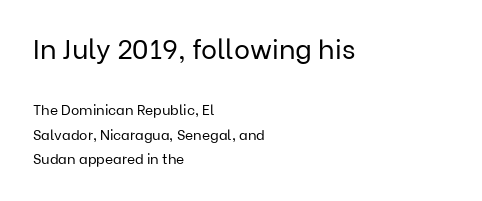
The image shows 27 px text type, upright; set left-aligned, line spacing 1.73x, normal letter spacing, not underlined; the first (top) block is 1.93x larger.
